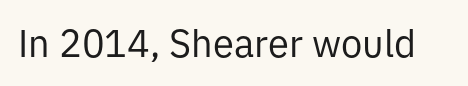
Font category for this specimen: sans-serif. On a weight scale, this lands at 450 or below. The line texture is even and compact thanks to regular tracking. Characters remain perfectly vertical along every line. Unmarked baselines from the first word to the last.
